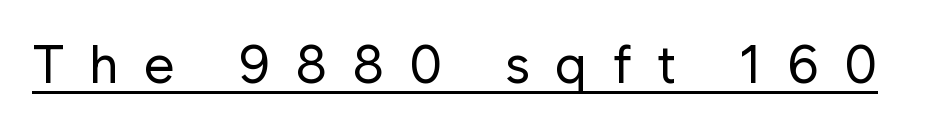
The image shows 53 px regular-weight sans-serif type, upright; set unusually wide letter spacing (+0.47 em), underlined; low stroke contrast and a medium x-height.
